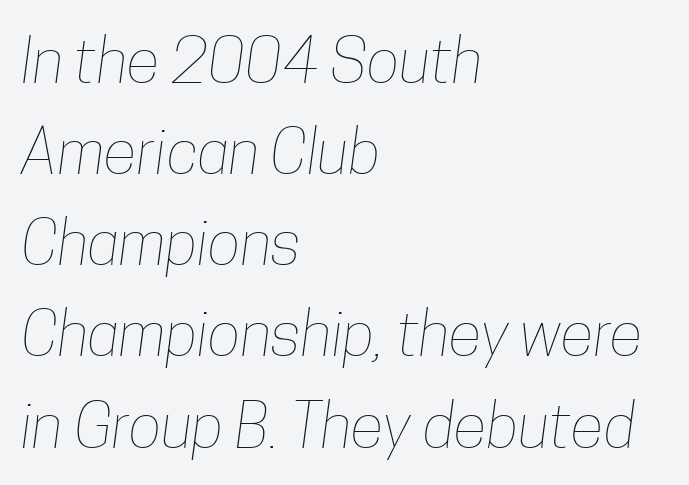
The image shows 62 px thin, condensed type; set left-aligned, normal line spacing (1.47x), normal letter spacing, not underlined; low stroke contrast and a medium x-height.
